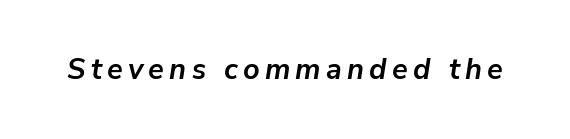
Q: Is the text bold? A: Yes.
Q: Is the text italic (slanted)? A: Yes, it leans right by about 9 degrees.
Q: Is the text underlined? A: No.
Q: Width (condensed, normal, or wide)? A: Normal.
Q: Stroke contrast? A: Low.
Q: x-height? A: Medium.
Q: Monospaced? A: No.
